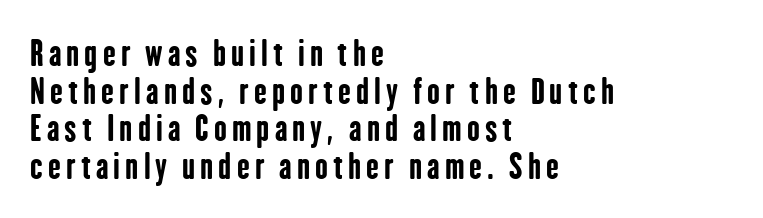
Q: Is the text bold? A: Yes.
Q: Is the text italic (slanted)? A: No, it is upright.
Q: Is the typeface a serif or a sans-serif typeface? A: Sans-serif.
Q: Is the text underlined? A: No.
Q: How is the paragraph aligned? A: Left-aligned.
Q: Is the spacing between lines tight, normal or loose? A: Tight.
Q: Width (condensed, normal, or wide)? A: Condensed.
Q: Stroke contrast? A: Low.
Q: x-height? A: Medium.
Q: Monospaced? A: No.
